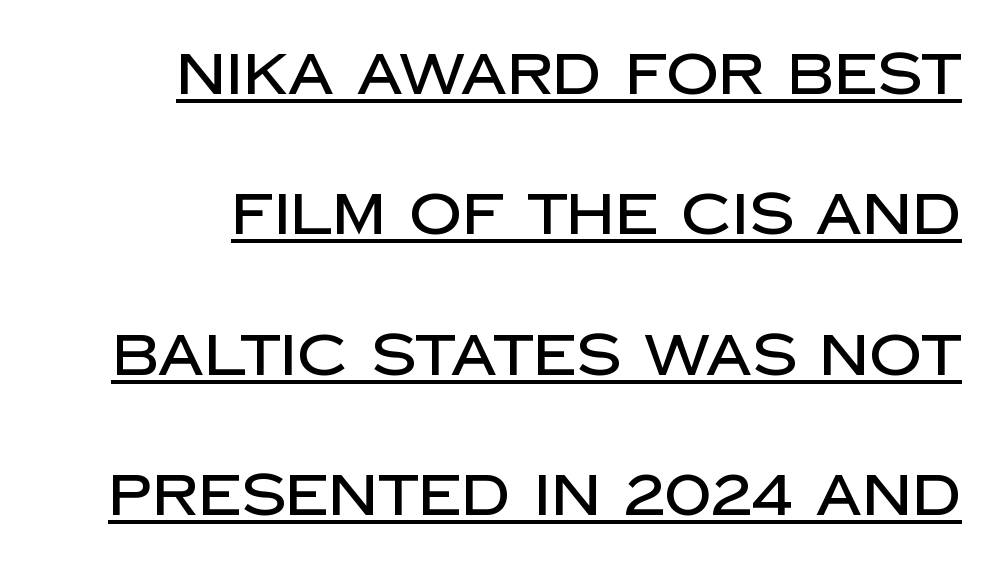
Observe the ordinary spacing: letters are neighbours, not strangers. Type style note: lacks serifs. The specimen reads as upright at a glance. Each line ends at the same right margin while the left side varies. A great deal of white space separates one row of letters from the next. The words here are underlined.
